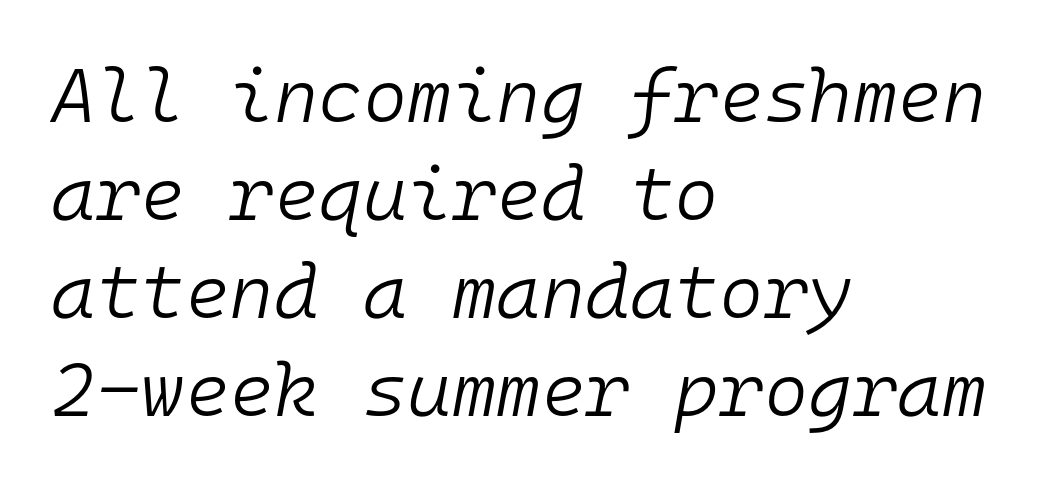
The zone under the glyphs is completely vacant. Baseline-to-baseline distance is the conventional proportion of letter height. Leftover space on each line is placed entirely after the last word. The glyphs look as if they've been sheared to an angle.
